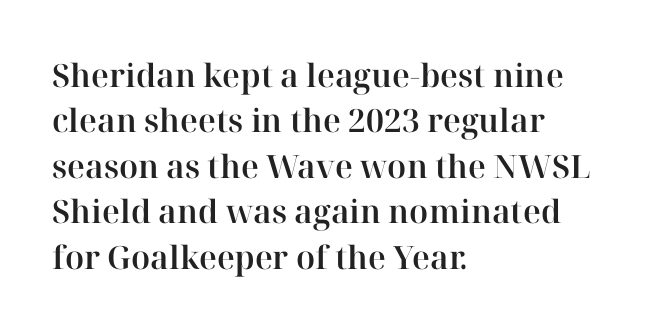
The rag falls on the right side of this text block. Each letter keeps its own natural width here, so spacing adapts to shape. Observe the ordinary spacing: letters are neighbours, not strangers. Note: serifs present on the glyphs. The space directly below the letters is spotless.
